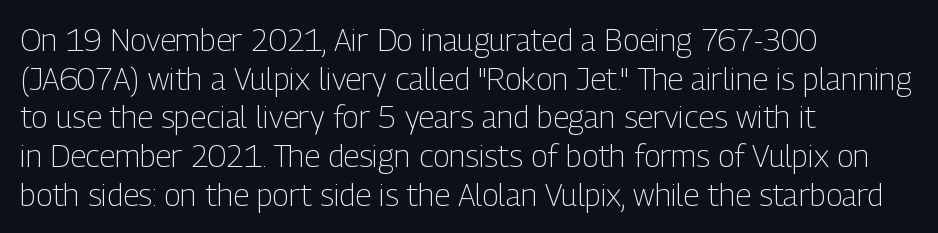
There is no visible air inserted between adjacent glyphs. What's the leading like? Ordinary, nothing unusual. Serifs: no, the terminals of the letterforms are clean. The rendering uses natural spacing where letterforms have individual widths. A bare baseline throughout the passage. No letter is thick-stroked: the sample isn't bold.
